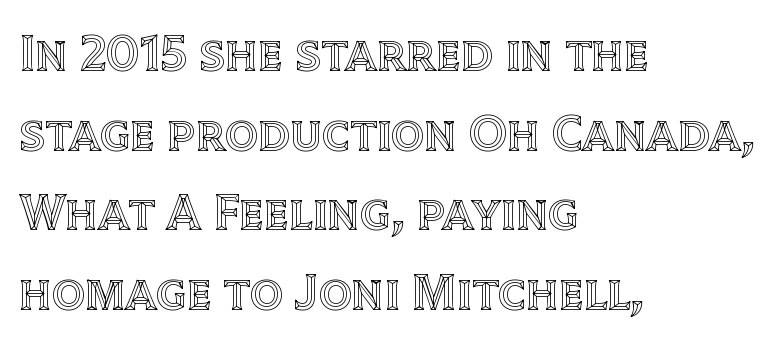
{"italic": "no", "width": "normal", "x_height": "large", "monospaced": "no", "underline": "no", "align": "left", "line_spacing": "normal", "line_spacing_ratio": 1.53, "letter_spacing": "normal", "letter_spacing_em": 0.0, "glyph_px": 52}
